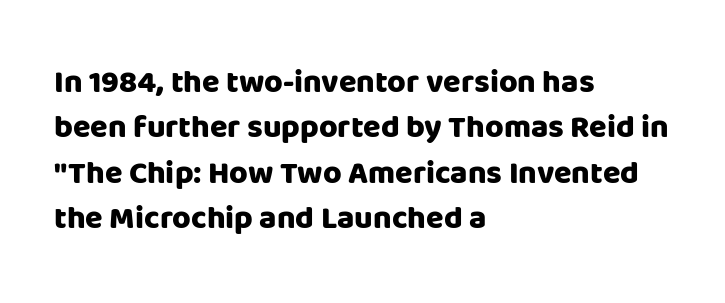
{"serif": "no", "italic": "no", "bold": "yes", "weight": "heavy", "width": "normal", "stroke_contrast": "low", "x_height": "large", "monospaced": "no", "underline": "no", "align": "left", "line_spacing": "normal", "line_spacing_ratio": 1.42, "letter_spacing": "normal", "letter_spacing_em": 0.0, "glyph_px": 32}
